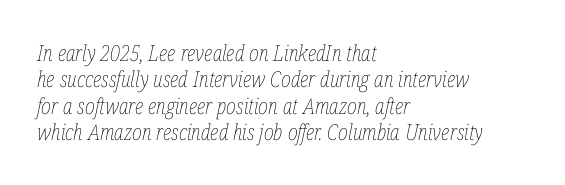
The image shows 22 px text type, italic (leaning right); set left-aligned, line spacing 1.2x, normal letter spacing, not underlined.
